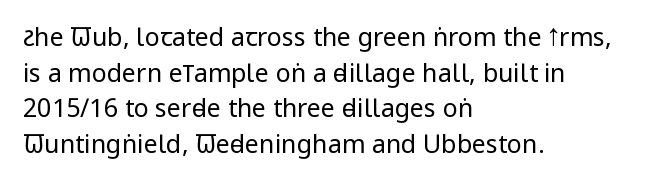
Q: Is the text bold? A: No.
Q: Is the text italic (slanted)? A: No, it is upright.
Q: Is the text underlined? A: No.
Q: How is the paragraph aligned? A: Left-aligned.
Q: Is the spacing between letters normal or unusually wide? A: Normal.
Q: Is the spacing between lines tight, normal or loose? A: Normal.
